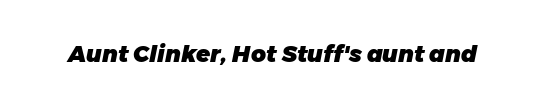
Compared with typical body copy, the letter spacing here is the same. These words are printed bold, with thick strokes throughout. Underlining? Definitely not there. If you drew a line through each stem, it would be angled.
